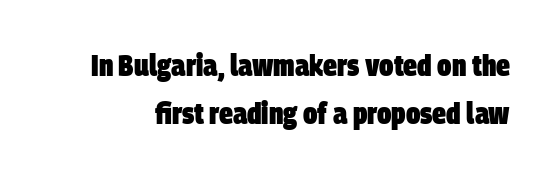
You could not count columns in this text — the font is proportionally spaced. You'd pick this weight for a headline — it's a proper bold. Default kerning and tracking; the words read as compact shapes. The space directly below the letters is spotless.
